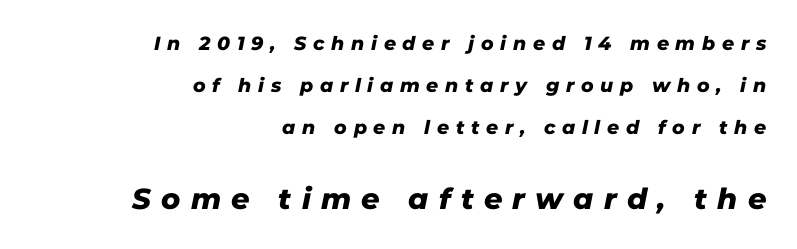
These lines have a slow, spaced-out rhythm from letter to letter. Does the leading feel generous? Absolutely, it's lavish. Spacing verdict: proportional, widths tailored to each character. These lines stack with their right ends in a neat column. The zone under the glyphs is completely vacant. The rendering enlarges the type as you move from the upper chunk to the lower.
